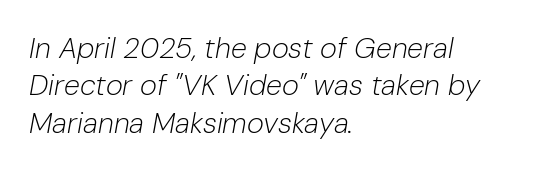
The image shows 29 px light type, italic (leaning right); set left-aligned, normal line spacing (1.29x), normal letter spacing, not underlined; low stroke contrast and a medium x-height.
